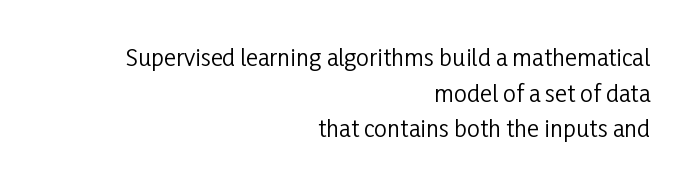
The image shows 23 px text type, upright; set right-aligned, normal line spacing (1.55x), normal letter spacing, not underlined.
